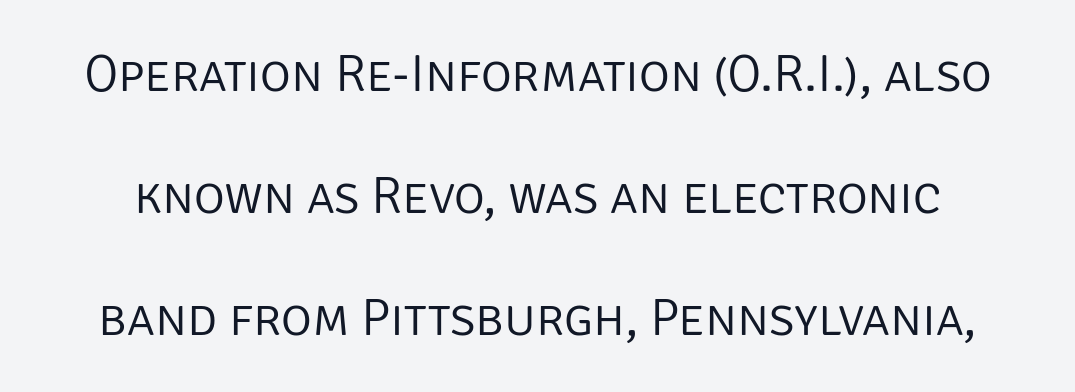
The image shows 53 px light sans-serif type, upright; set loose line spacing (2.3x), normal letter spacing, not underlined; low stroke contrast and a large x-height.
